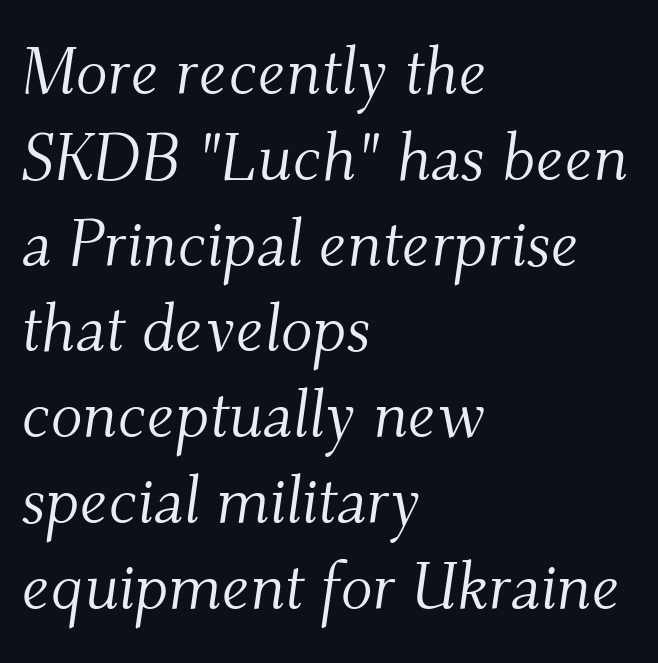
The image shows 66 px light serif type, italic (leaning right); set left-aligned, normal line spacing (1.3x), normal letter spacing, not underlined; medium stroke contrast and a small x-height.
